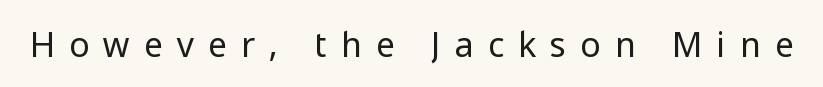
The glyphs in this specimen are sans serif. Compared with typical body copy, the letter spacing here is much looser. Lines of text with bare space underneath. The typeface has the unassuming heft of standard copy or less. Each letter keeps its own natural width here, so spacing adapts to shape.
